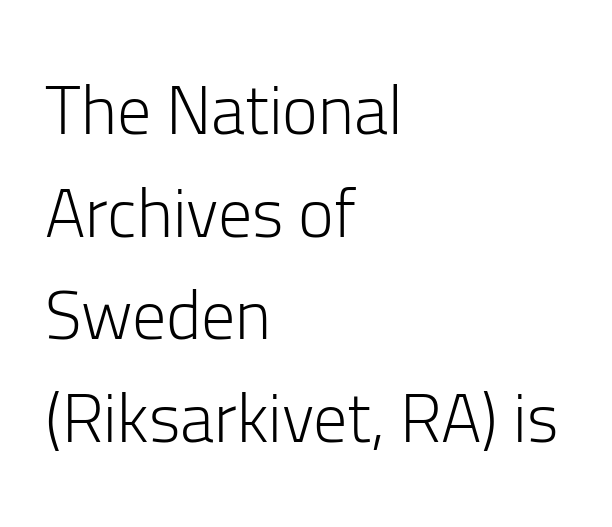
Look at the tracking — it's just the regular setting, nothing added. This sample uses an upright cut, with every glyph sitting square on the baseline. In CSS terms this would be text-align: left. Leading matches the norm, producing a regular column. Character widths vary here, with narrow letters taking less room than wide ones. Words float on clear page, feet unadorned.
